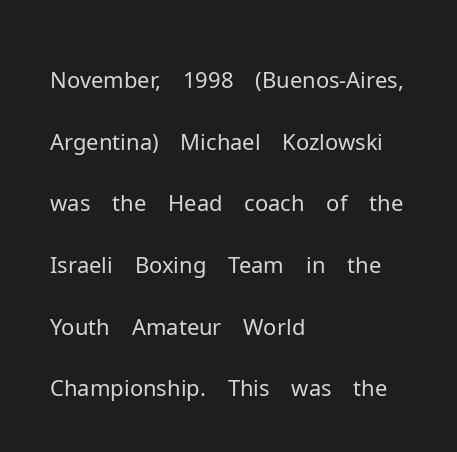
Q: Is the text bold? A: No.
Q: Is the text italic (slanted)? A: No, it is upright.
Q: Is the typeface a serif or a sans-serif typeface? A: Sans-serif.
Q: Is the text underlined? A: No.
Q: How is the paragraph aligned? A: Left-aligned.
Q: Is the spacing between letters normal or unusually wide? A: Normal.
Q: Is the spacing between lines tight, normal or loose? A: Normal.
Q: Width (condensed, normal, or wide)? A: Normal.
Q: Stroke contrast? A: Low.
Q: x-height? A: Medium.
Q: Monospaced? A: No.
